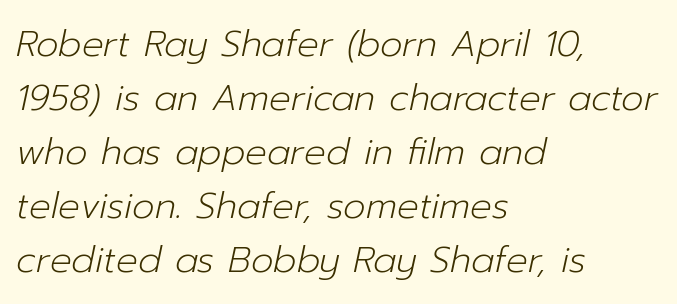
Varying glyph widths throughout — classic text-font behaviour. The letterforms sit shoulder to shoulder at normal distance. Does the lettering tilt? It does — this is italic. The rows are spaced the way most documents space them.
